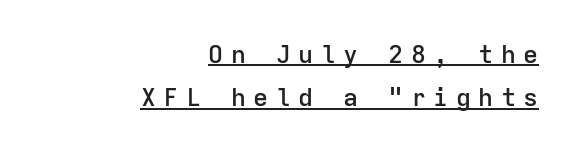
{"italic": "no", "bold": "semi", "underline": "yes", "align": "right", "line_spacing_ratio": 1.74, "letter_spacing": "wide", "letter_spacing_em": 0.3, "glyph_px": 25}
